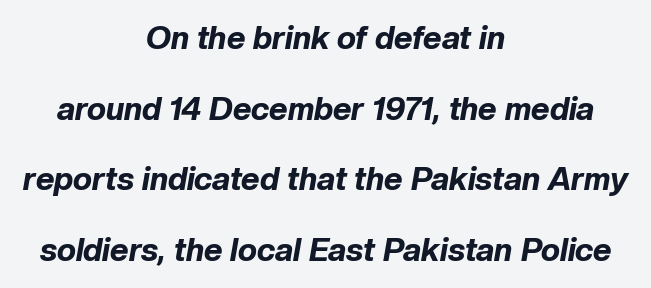
Here the designer chose a conventional face with non-uniform glyph widths. The space directly below the letters is spotless. There's an unmistakable incline to the writing here. Look at the tracking — it's just the regular setting, nothing added. This block would shrink considerably if given ordinary leading; it's expanded now. The whitespace from short lines is split evenly between both sides.
